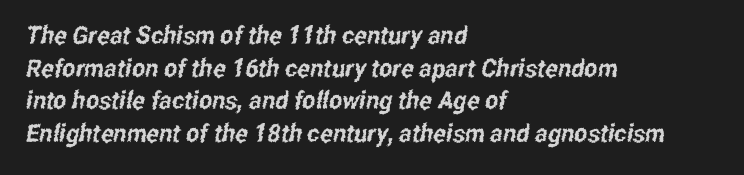
Q: Is the text underlined? A: No.
Q: How is the paragraph aligned? A: Left-aligned.
Q: Is the spacing between letters normal or unusually wide? A: Normal.
Q: Is the spacing between lines tight, normal or loose? A: Normal.
